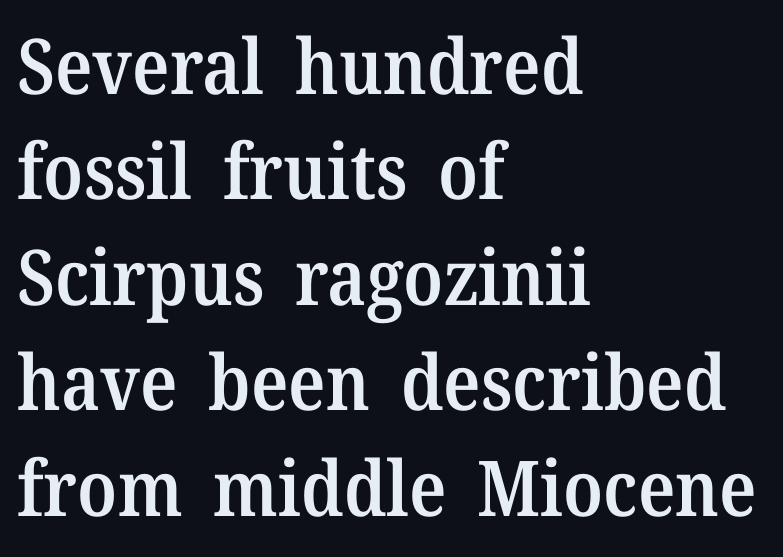
Q: Is the text bold? A: Semi-bold.
Q: Is the text italic (slanted)? A: No, it is upright.
Q: Is the typeface a serif or a sans-serif typeface? A: Serif.
Q: Is the text underlined? A: No.
Q: How is the paragraph aligned? A: Left-aligned.
Q: Is the spacing between letters normal or unusually wide? A: Normal.
Q: Is the spacing between lines tight, normal or loose? A: Normal.
Q: Width (condensed, normal, or wide)? A: Normal.
Q: Stroke contrast? A: Medium.
Q: x-height? A: Medium.
Q: Monospaced? A: No.
